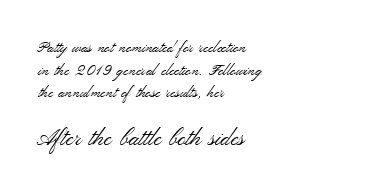
The image shows 23 px text type; set left-aligned, normal line spacing (1.51x), normal letter spacing, not underlined; the second (bottom) block is 1.53x larger.
